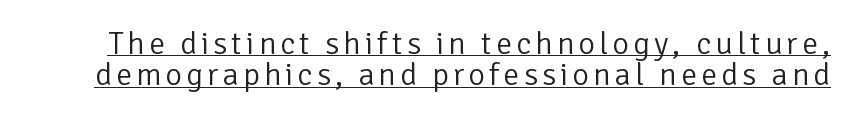
Q: Is the text bold? A: No.
Q: Is the text italic (slanted)? A: No, it is upright.
Q: Is the typeface a serif or a sans-serif typeface? A: Sans-serif.
Q: Is the text underlined? A: Yes.
Q: Is the spacing between lines tight, normal or loose? A: Tight.
Q: Width (condensed, normal, or wide)? A: Normal.
Q: Stroke contrast? A: Low.
Q: x-height? A: Medium.
Q: Monospaced? A: No.
